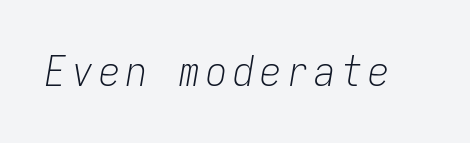
{"italic": "yes", "lean": "right", "slant_degrees": 9, "bold": "no", "weight": "light", "width": "condensed", "stroke_contrast": "low", "x_height": "medium", "monospaced": "yes", "underline": "no", "glyph_px": 42}
